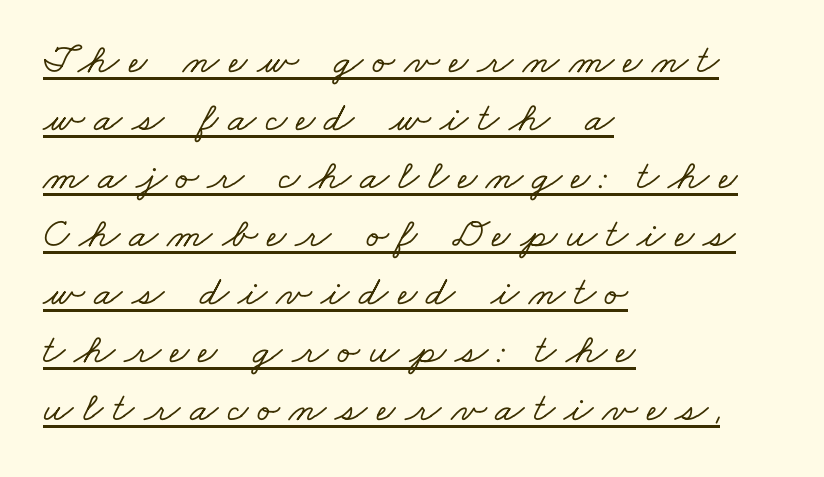
The image shows 42 px wide serif type; set left-aligned, normal line spacing (1.38x), unusually wide letter spacing (+0.22 em), underlined; low stroke contrast and a small x-height.
